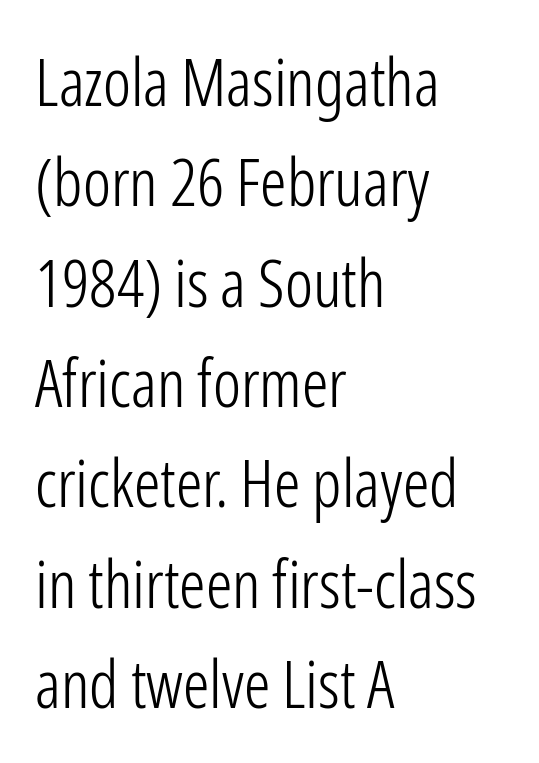
{"serif": "no", "italic": "no", "bold": "no", "weight": "light", "width": "condensed", "stroke_contrast": "low", "x_height": "medium", "monospaced": "no", "underline": "no", "align": "left", "line_spacing": "normal", "line_spacing_ratio": 1.52, "letter_spacing": "normal", "letter_spacing_em": 0.0, "glyph_px": 66}
